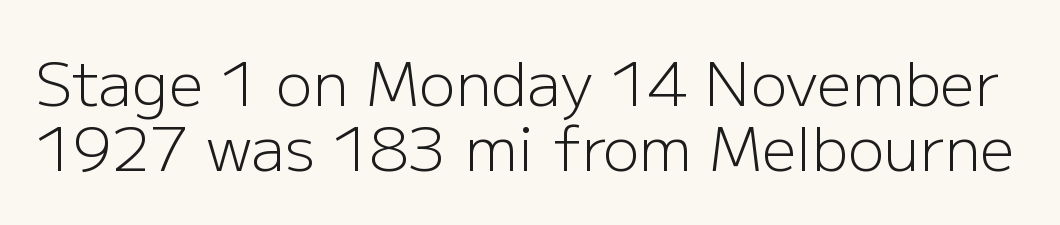
Q: Is the text bold? A: No.
Q: Is the text italic (slanted)? A: No, it is upright.
Q: Is the typeface a serif or a sans-serif typeface? A: Sans-serif.
Q: Is the text underlined? A: No.
Q: Is the spacing between letters normal or unusually wide? A: Normal.
Q: Is the spacing between lines tight, normal or loose? A: Tight.
Q: Width (condensed, normal, or wide)? A: Normal.
Q: Stroke contrast? A: Low.
Q: x-height? A: Medium.
Q: Monospaced? A: No.
